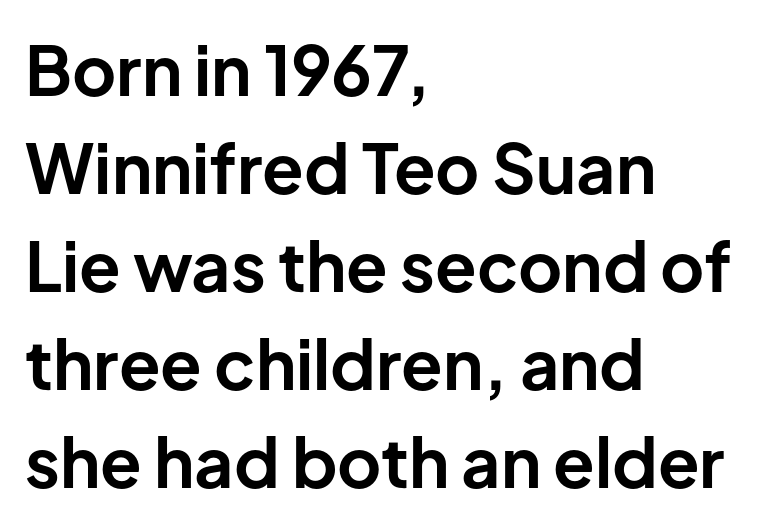
Q: Is the text bold? A: Yes.
Q: Is the text italic (slanted)? A: No, it is upright.
Q: Is the typeface a serif or a sans-serif typeface? A: Sans-serif.
Q: Is the text underlined? A: No.
Q: How is the paragraph aligned? A: Left-aligned.
Q: Is the spacing between letters normal or unusually wide? A: Normal.
Q: Is the spacing between lines tight, normal or loose? A: Normal.
Q: Width (condensed, normal, or wide)? A: Normal.
Q: Stroke contrast? A: Low.
Q: x-height? A: Medium.
Q: Monospaced? A: No.
